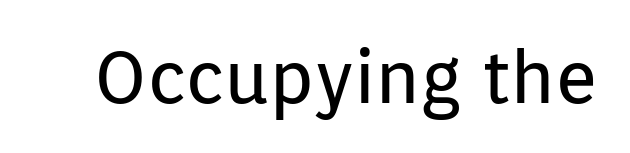
Q: Is the text bold? A: No.
Q: Is the text italic (slanted)? A: No, it is upright.
Q: Is the typeface a serif or a sans-serif typeface? A: Sans-serif.
Q: Is the text underlined? A: No.
Q: Is the spacing between letters normal or unusually wide? A: Normal.
Q: Width (condensed, normal, or wide)? A: Normal.
Q: Stroke contrast? A: Low.
Q: x-height? A: Medium.
Q: Monospaced? A: No.
